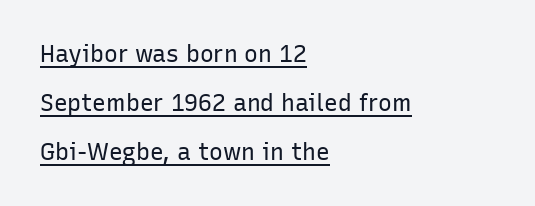
The image shows 23 px text type, upright; set left-aligned, loose line spacing (2.12x), normal letter spacing, underlined.
